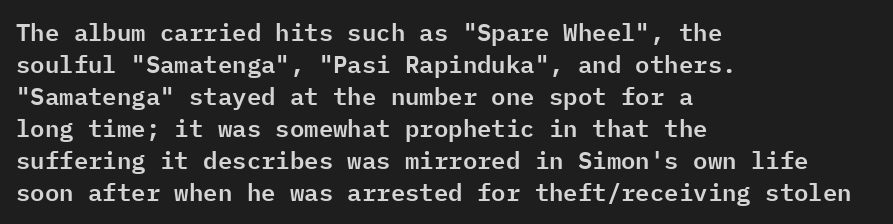
The image shows 24 px text type, upright; set left-aligned, normal line spacing (1.33x), normal letter spacing, not underlined.
